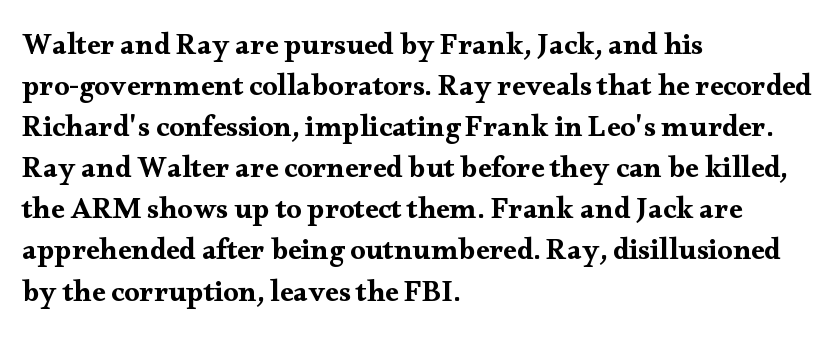
Q: Is the text italic (slanted)? A: No, it is upright.
Q: Is the typeface a serif or a sans-serif typeface? A: Serif.
Q: Is the text underlined? A: No.
Q: How is the paragraph aligned? A: Left-aligned.
Q: Is the spacing between letters normal or unusually wide? A: Normal.
Q: Is the spacing between lines tight, normal or loose? A: Normal.
Q: Width (condensed, normal, or wide)? A: Wide.
Q: Stroke contrast? A: Medium.
Q: x-height? A: Small.
Q: Monospaced? A: No.
